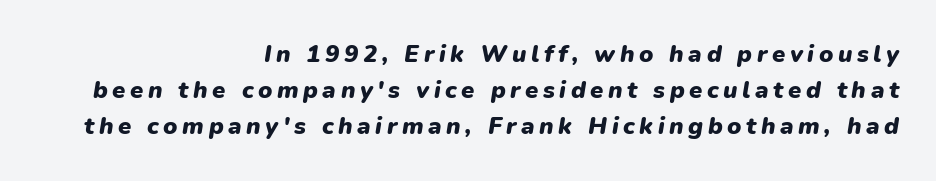
Chunky letters — that's bold for sure. In terms of leading, this rendering sits right in the middle. The whole block is typeset with a tilt. A student would call this right alignment; a typographer would say flush right, rag left.
